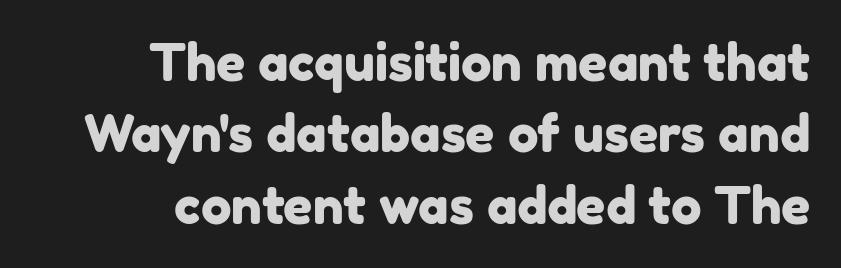
{"serif": "no", "width": "normal", "stroke_contrast": "low", "x_height": "medium", "monospaced": "no", "underline": "no", "align": "right", "line_spacing": "normal", "line_spacing_ratio": 1.4, "letter_spacing": "normal", "letter_spacing_em": 0.0, "glyph_px": 51}
